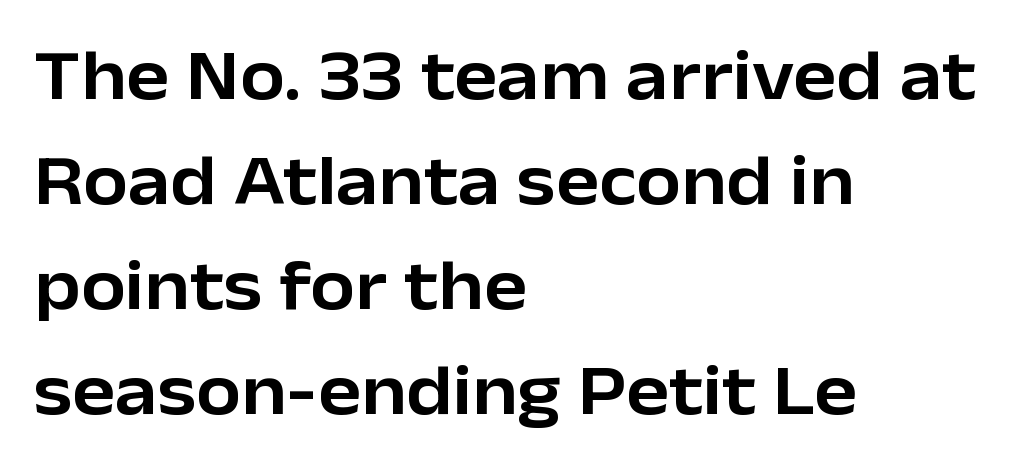
Posture: upright roman. In terms of letterspacing, this is plain default setting. The glyphs in this specimen are sans serif. Varying glyph widths throughout — classic text-font behaviour.
